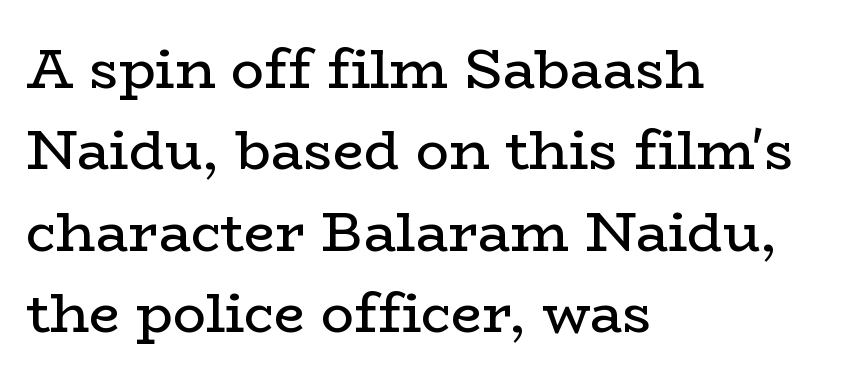
The image shows 55 px regular-weight, wide serif type, upright; set left-aligned, normal line spacing (1.48x), normal letter spacing, not underlined; low stroke contrast and a medium x-height.
